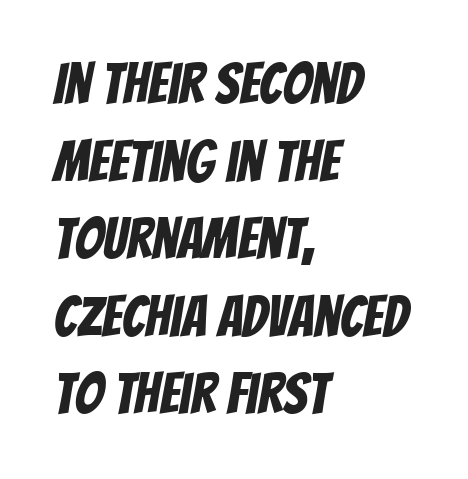
Check the space under the baseline: it is left empty. The passage is arranged the way most books set body copy — flush left. Short note: letters normally spaced. The letters advance in unequal steps, a hallmark of proportional type. No feet cap the strokes, marking this as sans-serif type.
